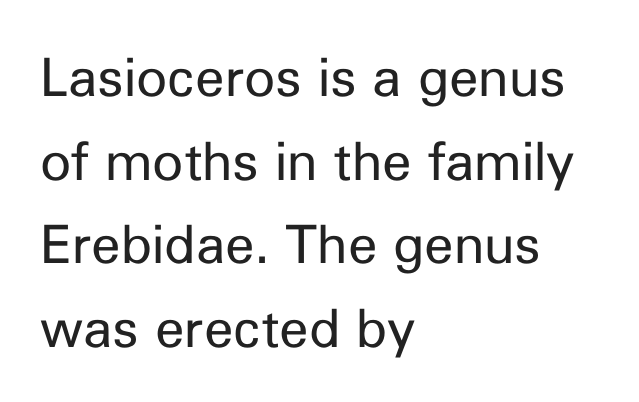
The specimen omits any rule beneath the text block's lines. The paragraph has a hard left edge and a soft right edge. Weight: in the light-to-regular range. How are the letters spaced? Ordinarily, with no added tracking. A typesetter would call this proportional, since set widths differ per character.
